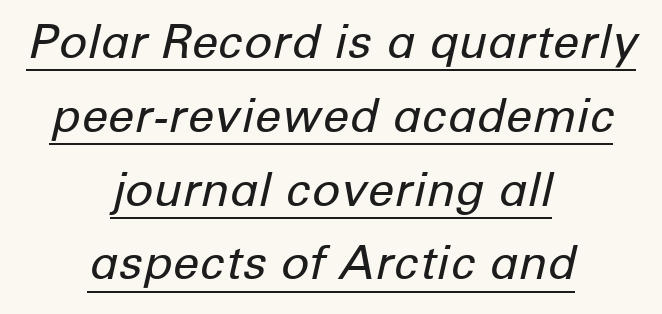
The image shows 47 px regular-weight type, italic (leaning right); set centered, normal line spacing (1.57x), normal letter spacing, underlined; low stroke contrast and a medium x-height.
